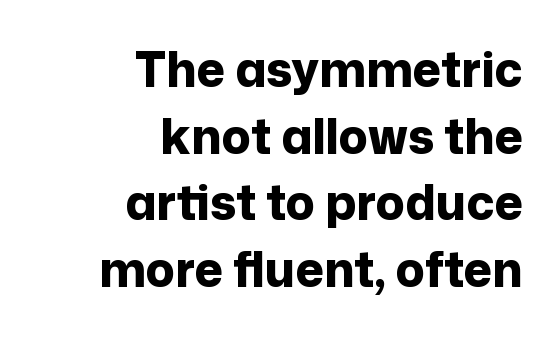
Q: Is the text bold? A: Yes.
Q: Is the text italic (slanted)? A: No, it is upright.
Q: Is the typeface a serif or a sans-serif typeface? A: Sans-serif.
Q: Is the text underlined? A: No.
Q: How is the paragraph aligned? A: Right-aligned.
Q: Is the spacing between letters normal or unusually wide? A: Normal.
Q: Is the spacing between lines tight, normal or loose? A: Normal.
Q: Width (condensed, normal, or wide)? A: Normal.
Q: Stroke contrast? A: Low.
Q: x-height? A: Medium.
Q: Monospaced? A: No.
